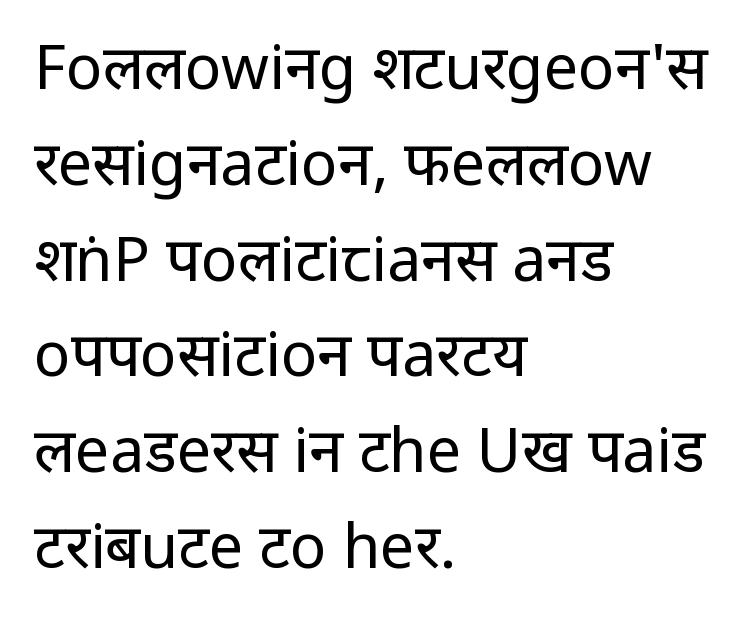
{"serif": "no", "italic": "no", "bold": "no", "weight": "regular", "width": "normal", "stroke_contrast": "low", "x_height": "medium", "monospaced": "no", "underline": "no", "align": "left", "line_spacing": "normal", "line_spacing_ratio": 1.57, "letter_spacing": "normal", "letter_spacing_em": 0.0, "glyph_px": 61}
